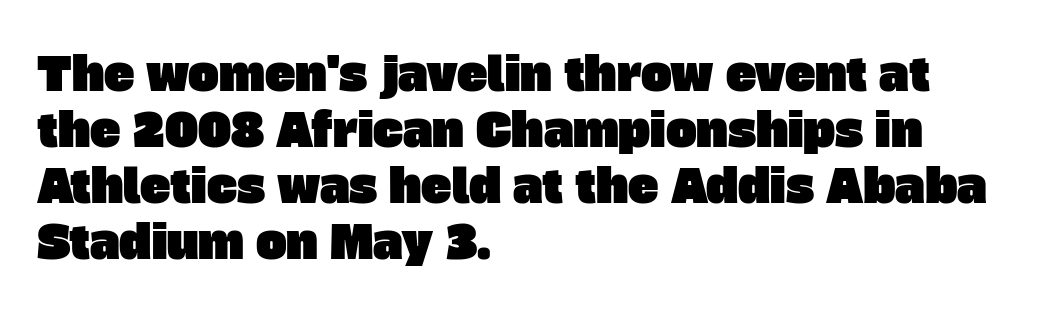
Is this a sans? Yes — the strokes have no serifs. Which margin do the lines hug? The left one — the right edge is uneven. What stands out about the letter spacing? Nothing — it is the standard amount. Each letter keeps its own natural width here, so spacing adapts to shape.
